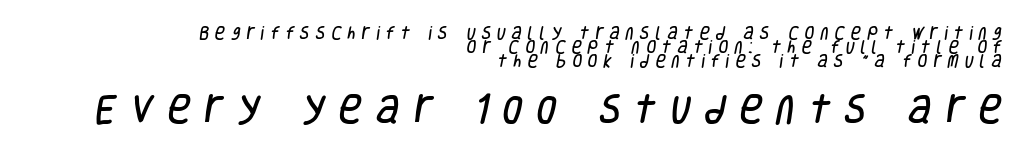
Q: Is the typeface a serif or a sans-serif typeface? A: Sans-serif.
Q: Is the text underlined? A: No.
Q: How is the paragraph aligned? A: Right-aligned.
Q: Is the spacing between letters normal or unusually wide? A: Unusually wide.
Q: Is the spacing between lines tight, normal or loose? A: Tight.
Q: Which block of text is set in a larger size, the first (top) or the second (bottom)? A: The second (bottom) one.
Q: Width (condensed, normal, or wide)? A: Condensed.
Q: Stroke contrast? A: Low.
Q: x-height? A: Large.
Q: Monospaced? A: No.
